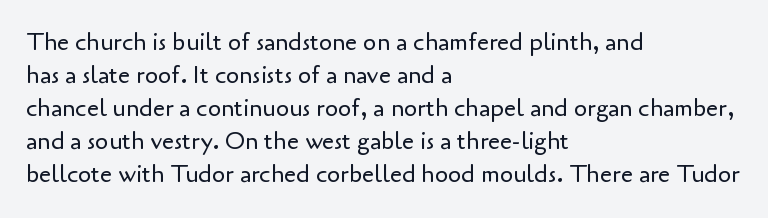
Horizontally, the lines are justified to the leading edge only. A roman cut, with each character standing at attention. The lines sit at an ordinary, default distance from one another. The font sits on the lighter half of the weight spectrum, regular included. Just letters on the line, the space beneath them empty. Standard letterfit; no display-style spreading of the glyphs.
